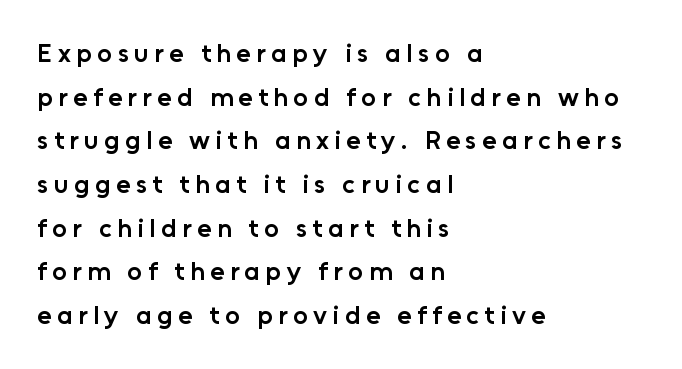
The image shows 26 px text type, upright; set left-aligned, normal line spacing (1.68x), unusually wide letter spacing (+0.21 em), not underlined.
